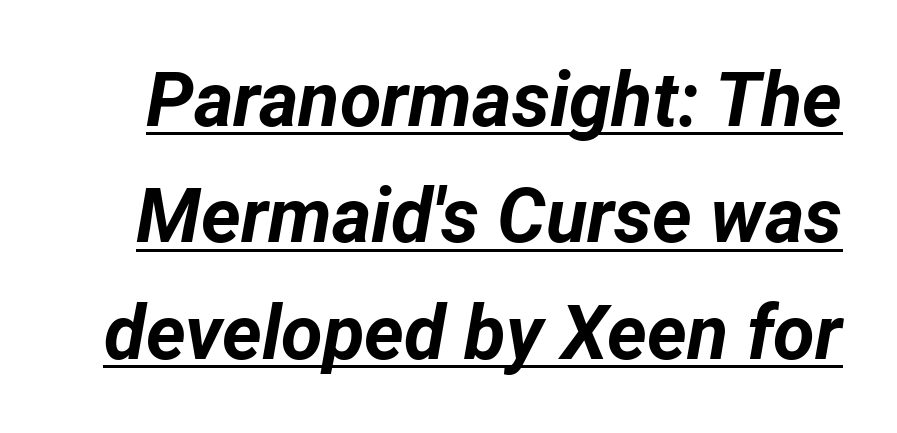
Q: Is the text bold? A: Yes.
Q: Is the text italic (slanted)? A: Yes, it leans right by about 12 degrees.
Q: Is the text underlined? A: Yes.
Q: Is the spacing between letters normal or unusually wide? A: Normal.
Q: Is the spacing between lines tight, normal or loose? A: Normal.
Q: Width (condensed, normal, or wide)? A: Normal.
Q: Stroke contrast? A: Low.
Q: x-height? A: Medium.
Q: Monospaced? A: No.
